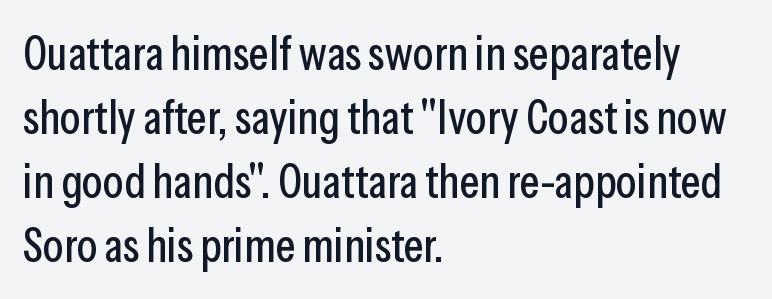
Regular leading. Regarding serifs, this sample does without them. The zone under the glyphs is completely vacant. Posture: vertical. Standard letterfit; no display-style spreading of the glyphs.
